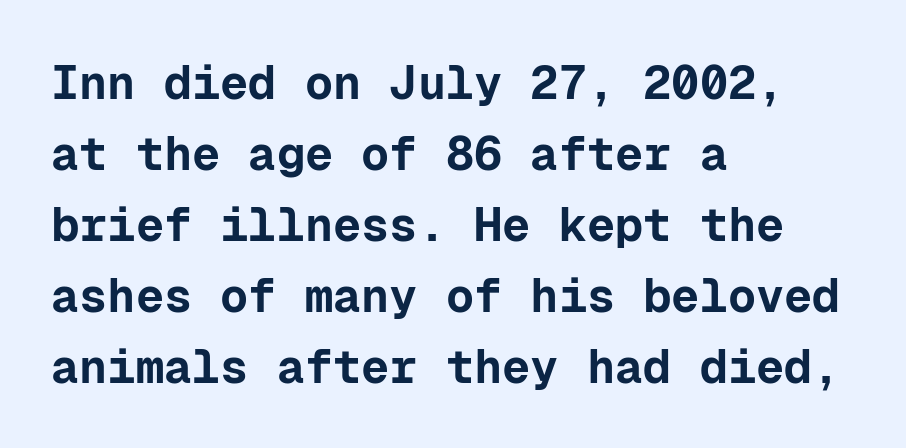
The image shows 47 px bold sans-serif type, upright, monospaced; set left-aligned, normal line spacing (1.51x), normal letter spacing, not underlined; low stroke contrast and a medium x-height.
